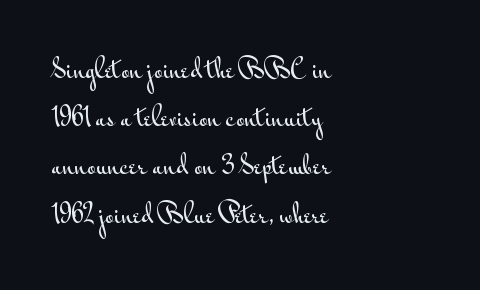
{"underline": "no", "align": "left", "line_spacing": "loose", "line_spacing_ratio": 2.01, "letter_spacing": "normal", "letter_spacing_em": 0.0, "glyph_px": 24}
